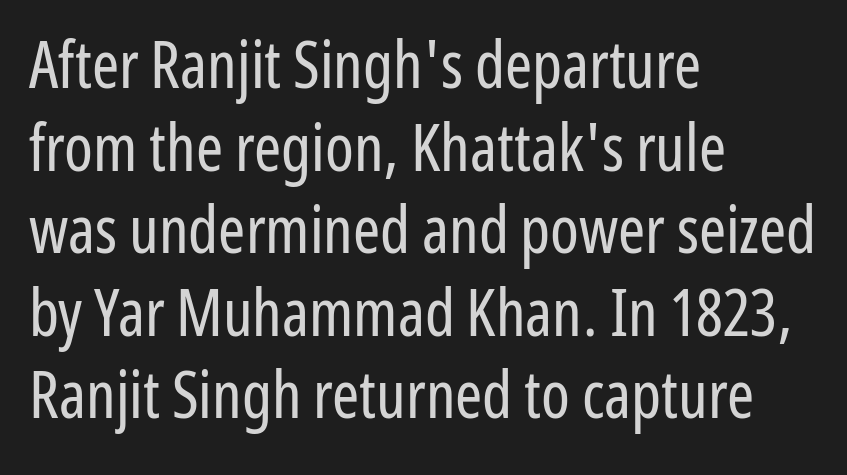
The image shows 65 px regular-weight, condensed sans-serif type, upright; set left-aligned, normal line spacing (1.27x), normal letter spacing, not underlined; low stroke contrast and a medium x-height.
